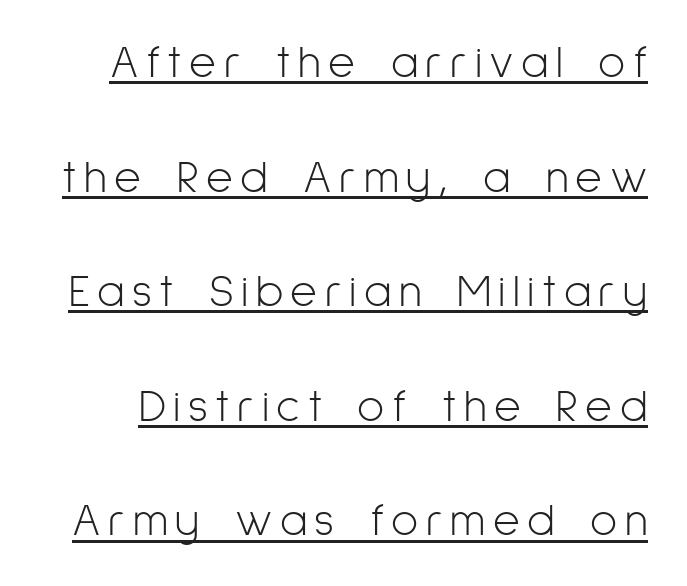
The image shows 46 px light, condensed sans-serif type, upright; set loose line spacing (2.49x), underlined; low stroke contrast and a medium x-height.
